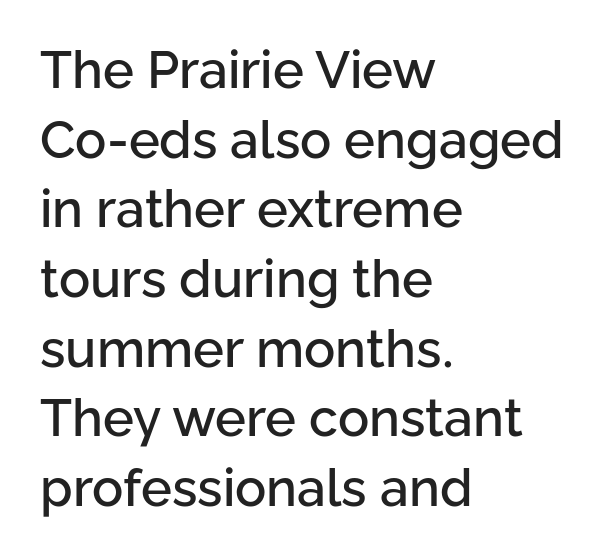
The face used here is a sans, in the tradition of grotesques and geometrics. Evenly set lines give the paragraph a standard silhouette. Do the characters align in a grid? No, the font is proportional. These lines stack with their left ends in a neat column. Glyph-to-glyph distance matches everyday printed text.
